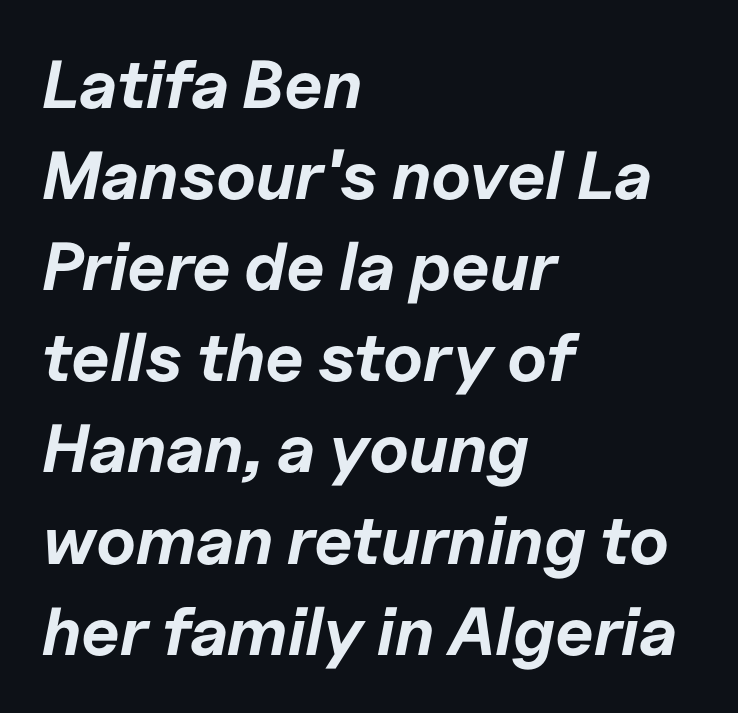
The zone under the glyphs is completely vacant. If you measured baseline to baseline, you'd find a middling distance. You can tell it's italic because the verticals aren't actually vertical. The rag falls on the right side of this text block. Glyph-to-glyph distance matches everyday printed text.
